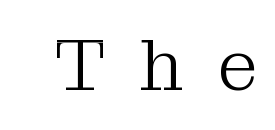
Q: Is the text bold? A: No.
Q: Is the text italic (slanted)? A: No, it is upright.
Q: Is the typeface a serif or a sans-serif typeface? A: Serif.
Q: Is the text underlined? A: No.
Q: Is the spacing between letters normal or unusually wide? A: Unusually wide.
Q: Width (condensed, normal, or wide)? A: Normal.
Q: Stroke contrast? A: Medium.
Q: x-height? A: Medium.
Q: Monospaced? A: No.
